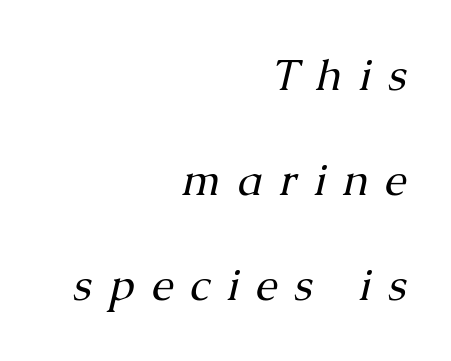
Q: Is the text bold? A: No.
Q: Is the text italic (slanted)? A: Yes, it leans right by about 13 degrees.
Q: Is the typeface a serif or a sans-serif typeface? A: Serif.
Q: Is the text underlined? A: No.
Q: How is the paragraph aligned? A: Right-aligned.
Q: Is the spacing between letters normal or unusually wide? A: Unusually wide.
Q: Is the spacing between lines tight, normal or loose? A: Loose.
Q: Width (condensed, normal, or wide)? A: Normal.
Q: Stroke contrast? A: Medium.
Q: x-height? A: Medium.
Q: Monospaced? A: No.
